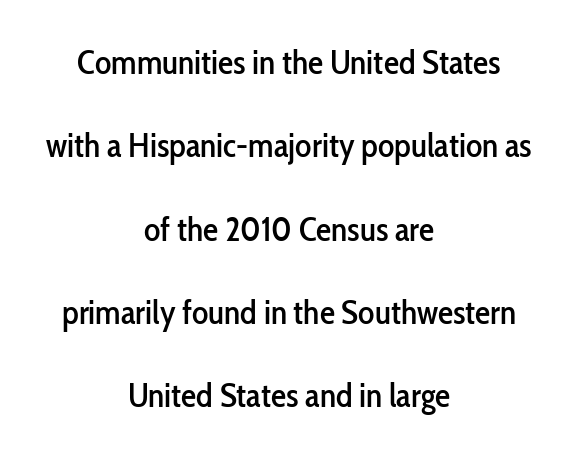
Q: Is the text italic (slanted)? A: No, it is upright.
Q: Is the typeface a serif or a sans-serif typeface? A: Sans-serif.
Q: Is the text underlined? A: No.
Q: How is the paragraph aligned? A: Centered.
Q: Is the spacing between letters normal or unusually wide? A: Normal.
Q: Is the spacing between lines tight, normal or loose? A: Loose.
Q: Width (condensed, normal, or wide)? A: Condensed.
Q: Stroke contrast? A: Low.
Q: x-height? A: Medium.
Q: Monospaced? A: No.
